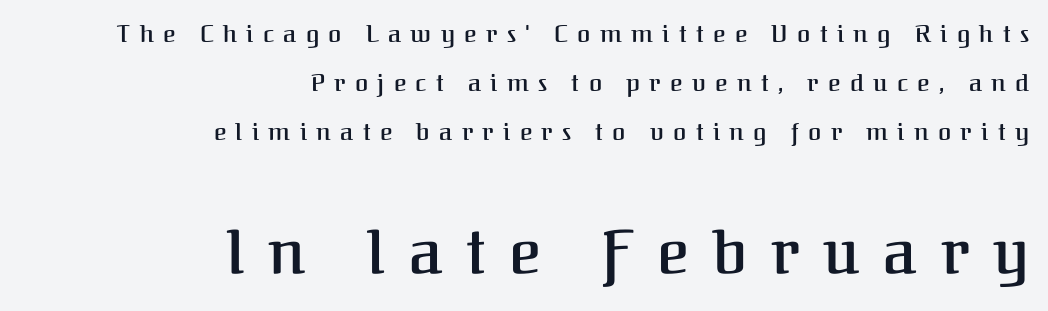
{"serif": "yes", "italic": "no", "bold": "semi", "weight": "semibold", "width": "normal", "stroke_contrast": "medium", "x_height": "medium", "monospaced": "no", "underline": "no", "align": "right", "line_spacing": "loose", "line_spacing_ratio": 2.05, "letter_spacing": "wide", "letter_spacing_em": 0.39, "larger_block": "second", "size_ratio": 2.54, "glyph_px": 61}
